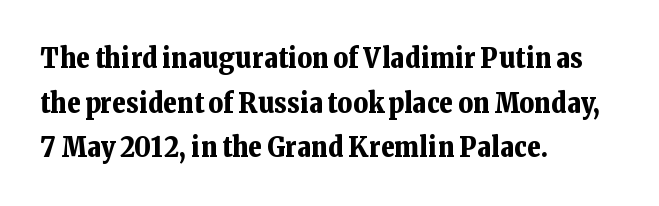
The image shows 28 px bold serif type, upright; set left-aligned, normal line spacing (1.59x), normal letter spacing, not underlined; low stroke contrast and a medium x-height.
